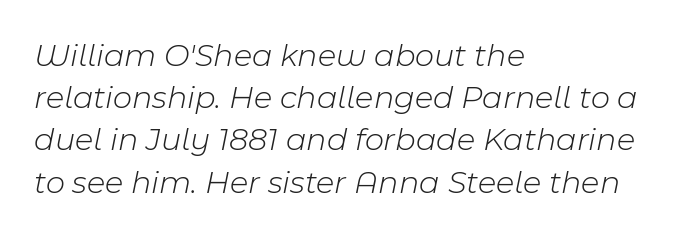
The image shows 33 px light type, italic (leaning right); set left-aligned, normal line spacing (1.28x), normal letter spacing, not underlined; low stroke contrast and a medium x-height.
